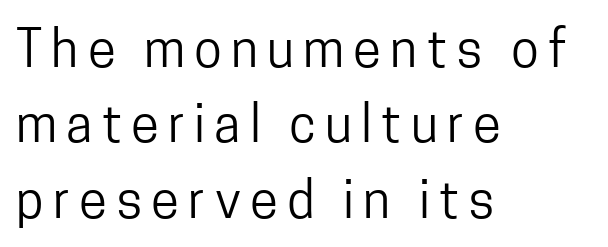
Q: Is the text bold? A: No.
Q: Is the text italic (slanted)? A: No, it is upright.
Q: Is the typeface a serif or a sans-serif typeface? A: Sans-serif.
Q: Is the text underlined? A: No.
Q: How is the paragraph aligned? A: Left-aligned.
Q: Is the spacing between lines tight, normal or loose? A: Normal.
Q: Width (condensed, normal, or wide)? A: Condensed.
Q: Stroke contrast? A: Low.
Q: x-height? A: Medium.
Q: Monospaced? A: No.
